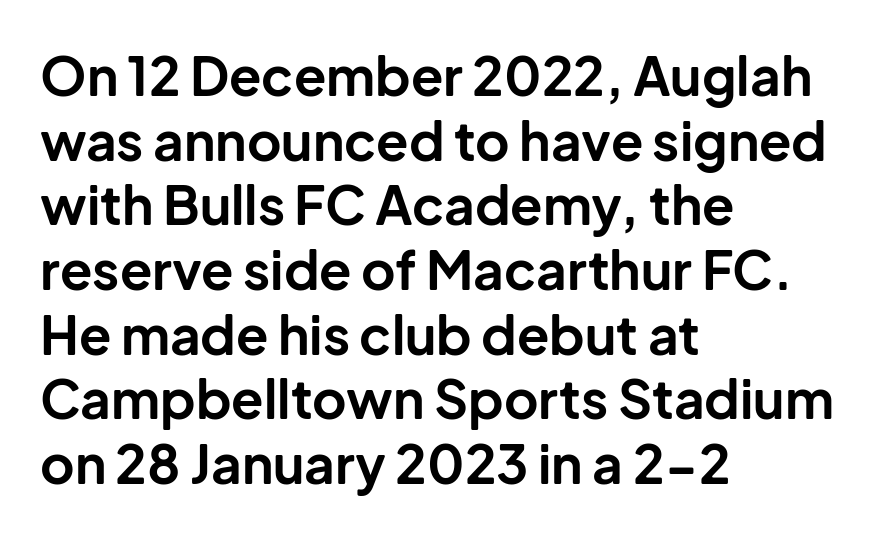
Beneath every word, the page is bare. Looks like regular typesetting: each glyph gets only the width it needs. Vertical strokes here are truly vertical. The strokes are fattened all the way to bold. Glyph-to-glyph distance matches everyday printed text.
